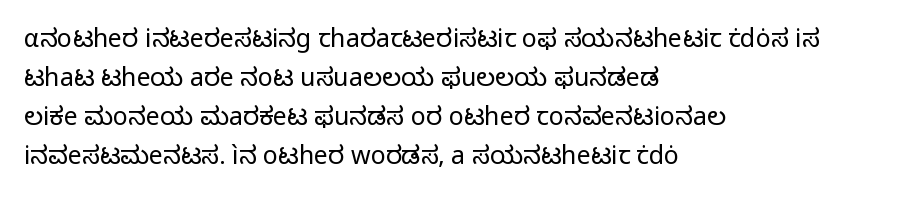
The space between consecutive lines is moderate. In terms of letterspacing, this is plain default setting. This rendering features lettering with no underline. Is the stroke heavy? The answer is a plain regular-or-lighter.
